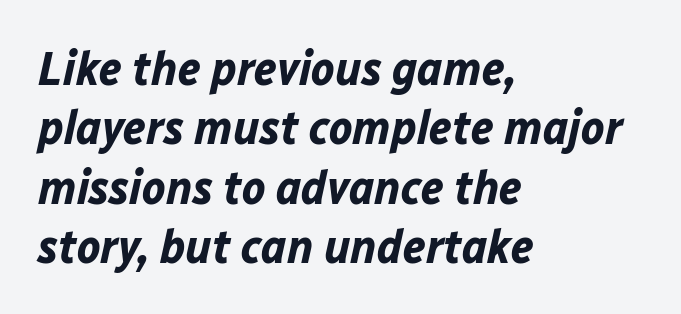
The image shows 49 px bold type, italic (leaning right); set left-aligned, line spacing 1.21x, normal letter spacing, not underlined; low stroke contrast and a medium x-height.
